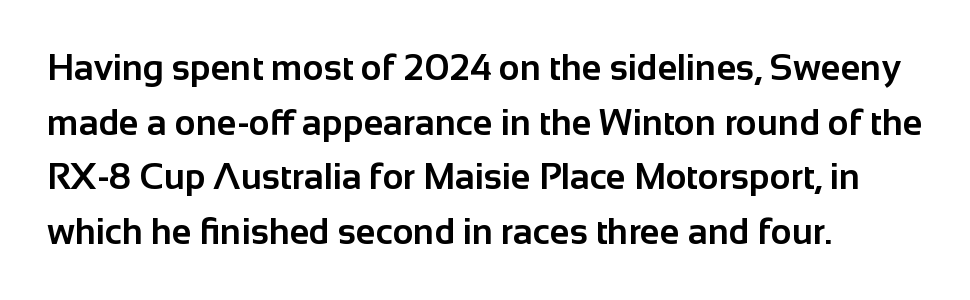
{"serif": "no", "italic": "no", "bold": "yes", "weight": "bold", "width": "normal", "stroke_contrast": "low", "x_height": "medium", "monospaced": "no", "underline": "no", "align": "left", "line_spacing": "normal", "line_spacing_ratio": 1.52, "letter_spacing": "normal", "letter_spacing_em": 0.0, "glyph_px": 36}
